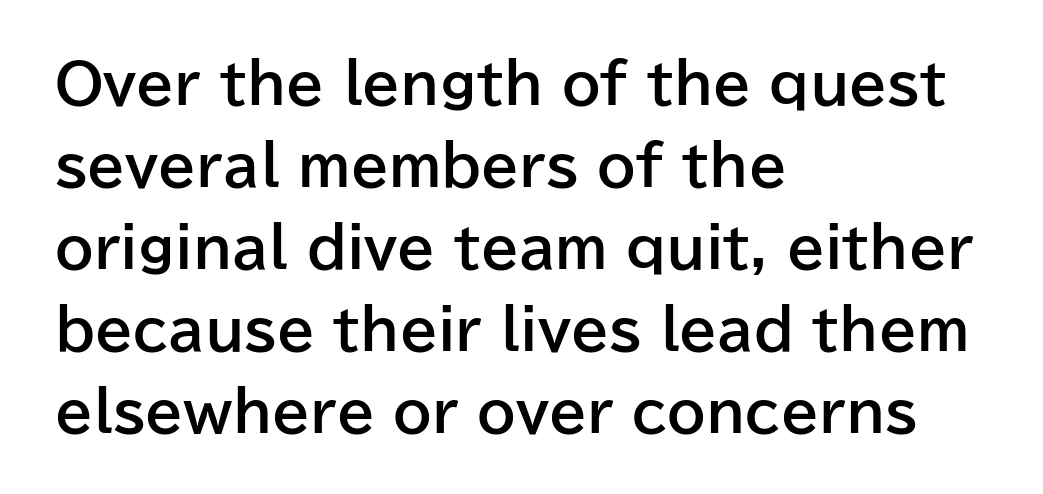
The passage is arranged the way most books set body copy — flush left. Standard letterfit; no display-style spreading of the glyphs. Letterform terminals end flat and unadorned throughout the passage. Strong, thick strokes mark this as bold type. Ordinary non-slanted type is in use. A clean baseline with only descenders dipping below it.
